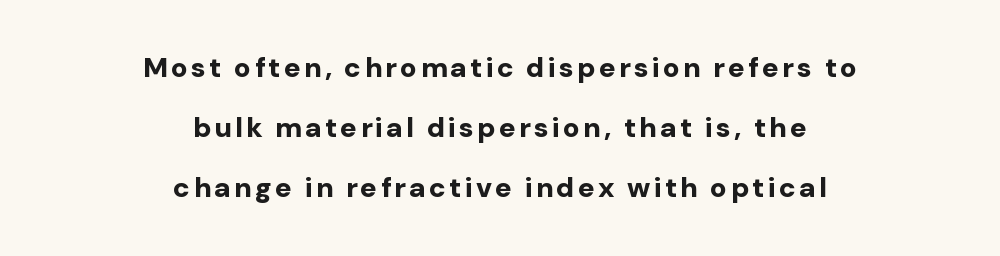
{"serif": "no", "italic": "no", "bold": "yes", "weight": "bold", "width": "normal", "stroke_contrast": "low", "x_height": "medium", "monospaced": "no", "underline": "no", "align": "center", "line_spacing": "loose", "line_spacing_ratio": 2.15, "glyph_px": 28}
